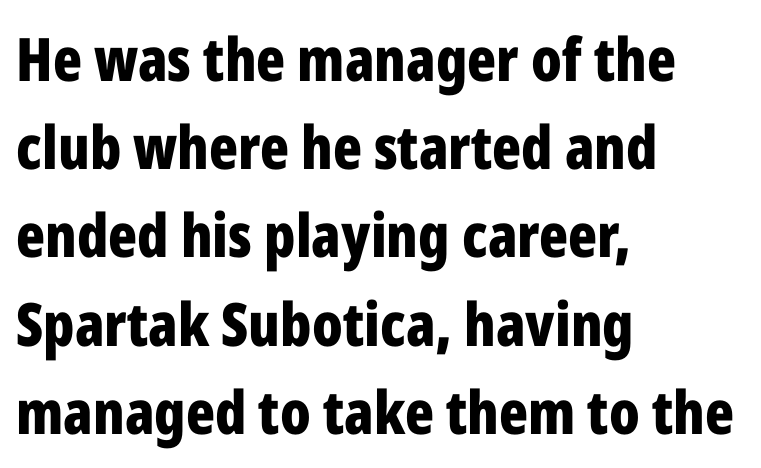
Q: Is the text bold? A: Yes.
Q: Is the text italic (slanted)? A: No, it is upright.
Q: Is the typeface a serif or a sans-serif typeface? A: Sans-serif.
Q: Is the text underlined? A: No.
Q: How is the paragraph aligned? A: Left-aligned.
Q: Is the spacing between letters normal or unusually wide? A: Normal.
Q: Is the spacing between lines tight, normal or loose? A: Normal.
Q: Width (condensed, normal, or wide)? A: Condensed.
Q: Stroke contrast? A: Low.
Q: x-height? A: Medium.
Q: Monospaced? A: No.
